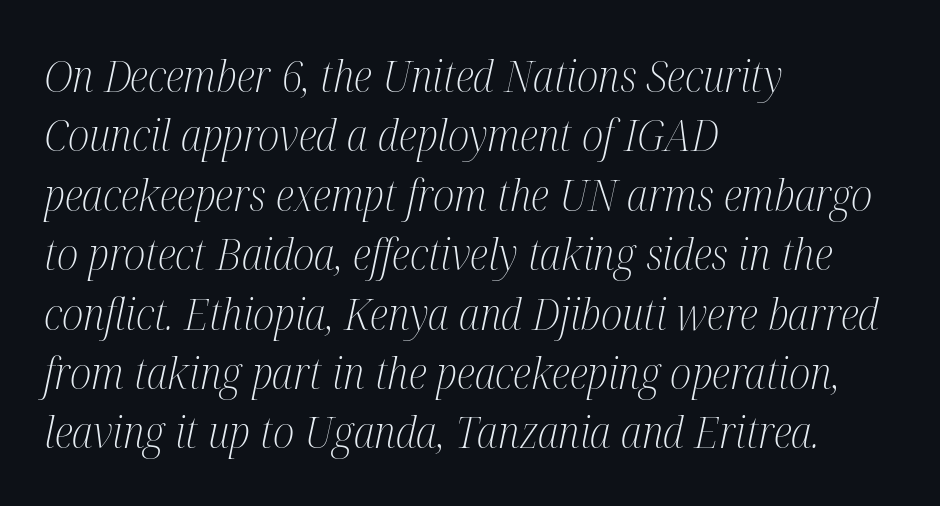
The image shows 44 px light, condensed serif type, italic (leaning right); set left-aligned, normal line spacing (1.35x), normal letter spacing, not underlined; medium stroke contrast and a medium x-height.
